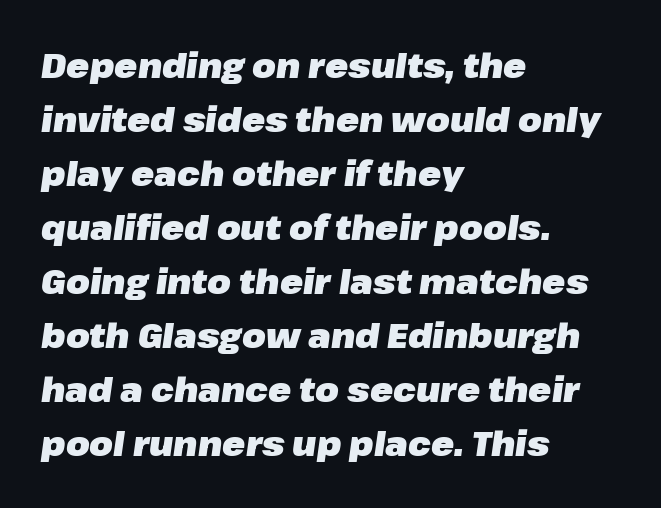
{"italic": "yes", "lean": "right", "slant_degrees": 8, "bold": "yes", "weight": "heavy", "width": "normal", "stroke_contrast": "low", "x_height": "medium", "monospaced": "no", "underline": "no", "align": "left", "line_spacing": "normal", "line_spacing_ratio": 1.59, "letter_spacing": "normal", "letter_spacing_em": 0.0, "glyph_px": 34}
